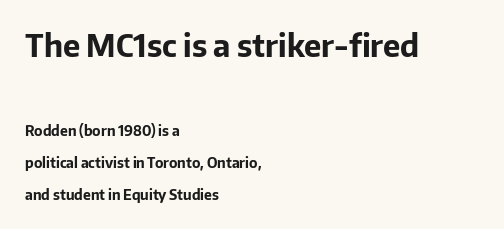
Q: Is the text bold? A: Yes.
Q: Is the text italic (slanted)? A: No, it is upright.
Q: Is the typeface a serif or a sans-serif typeface? A: Sans-serif.
Q: Is the text underlined? A: No.
Q: How is the paragraph aligned? A: Left-aligned.
Q: Is the spacing between letters normal or unusually wide? A: Normal.
Q: Is the spacing between lines tight, normal or loose? A: Loose.
Q: Which block of text is set in a larger size, the first (top) or the second (bottom)? A: The first (top) one.
Q: Width (condensed, normal, or wide)? A: Normal.
Q: Stroke contrast? A: Low.
Q: x-height? A: Medium.
Q: Monospaced? A: No.
